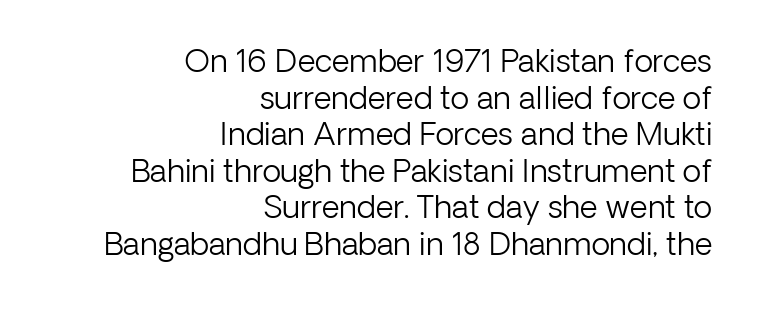
Nothing heavy about these letters — not bold at all. Italic: no, the glyphs are upright roman. Line endings align vertically; line beginnings do not. Tracking here is standard; glyphs follow each other at the usual distance. Words float on clear page, feet unadorned.
